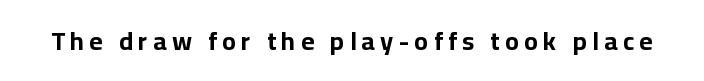
Q: Is the text bold? A: Yes.
Q: Is the text italic (slanted)? A: No, it is upright.
Q: Is the text underlined? A: No.
Q: Is the spacing between letters normal or unusually wide? A: Unusually wide.
